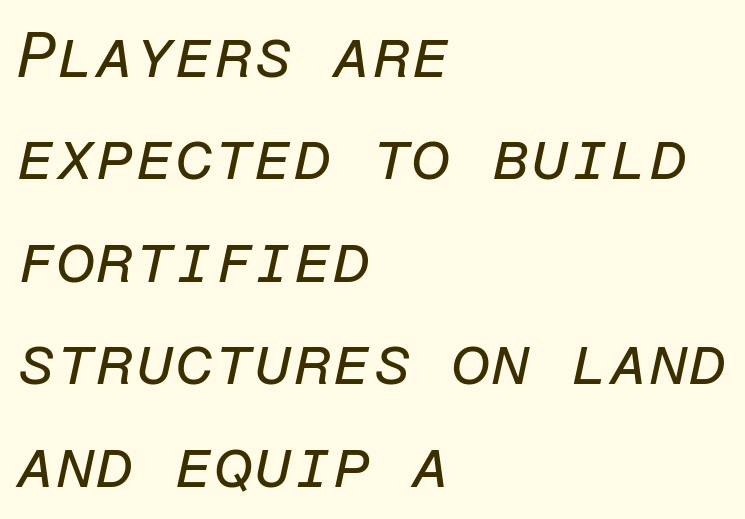
No chunkiness to these letters — they're not bold. A typesetter would call this leading conventional body-copy spacing. Between one letter and the next there's only the usual sliver of space. The rendering anchors every line to the left-hand side.
